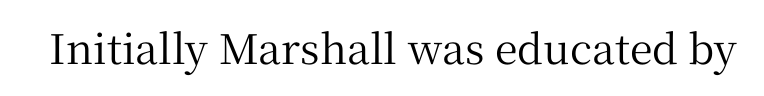
{"serif": "yes", "italic": "no", "width": "normal", "stroke_contrast": "medium", "x_height": "medium", "monospaced": "no", "underline": "no", "letter_spacing": "normal", "letter_spacing_em": 0.0, "glyph_px": 41}
